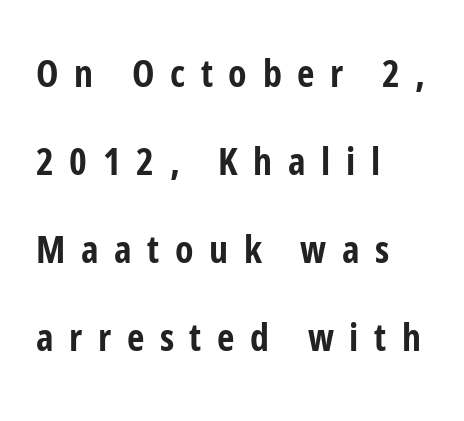
The image shows 38 px bold, condensed sans-serif type, upright; set left-aligned, loose line spacing (2.32x), unusually wide letter spacing (+0.41 em), not underlined; low stroke contrast and a medium x-height.
